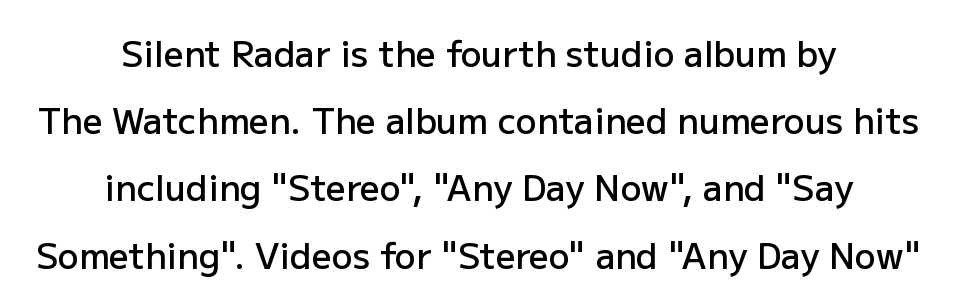
{"serif": "no", "italic": "no", "bold": "semi", "weight": "semibold", "width": "normal", "stroke_contrast": "low", "x_height": "medium", "monospaced": "no", "underline": "no", "align": "center", "line_spacing": "loose", "line_spacing_ratio": 1.92, "letter_spacing": "normal", "letter_spacing_em": 0.0, "glyph_px": 35}
